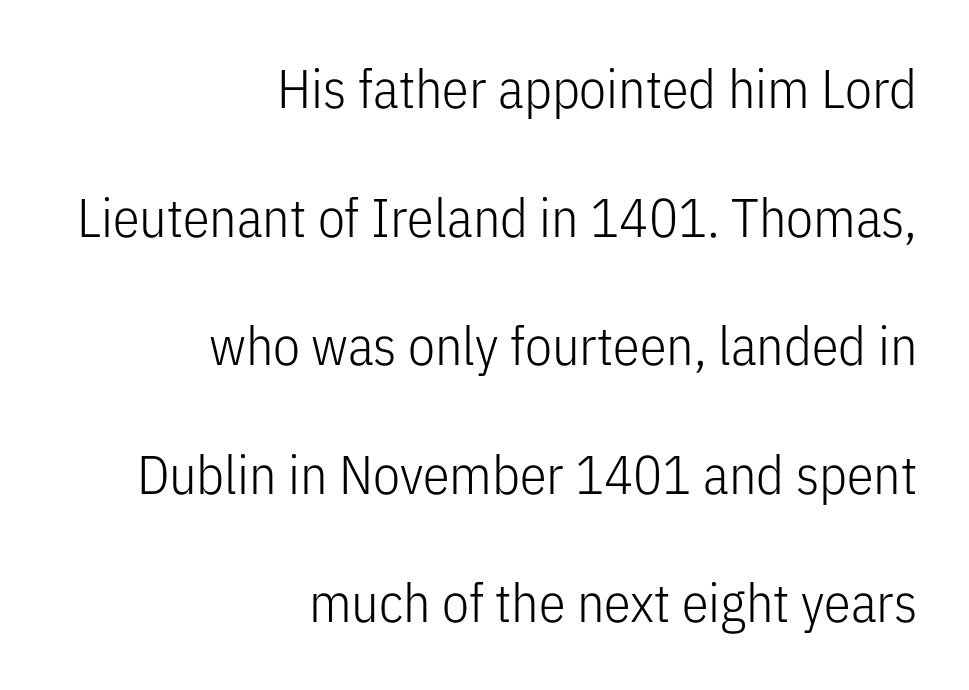
The image shows 54 px light, condensed sans-serif type, upright; set right-aligned, loose line spacing (2.38x), normal letter spacing, not underlined; low stroke contrast and a medium x-height.
